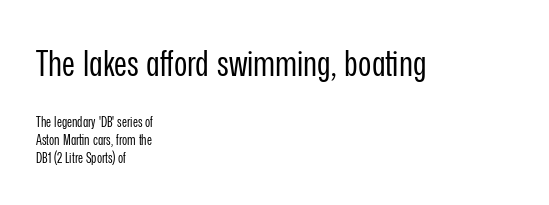
This rendering features lettering with no underline. Is this a heavy cut? Hardly; it is regular or lighter. What kind of face is this? One without serifs — a sans. The rag falls on the right side of this text block. Regular leading. Proportional: the letters do not fall into vertical columns.
